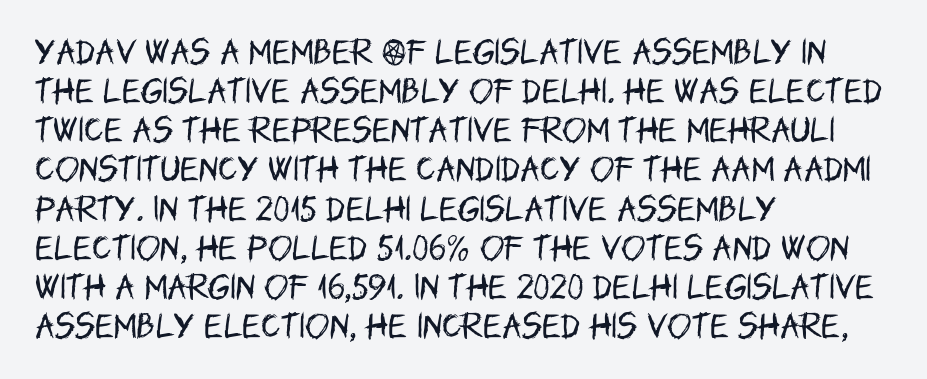
Q: Is the text bold? A: No.
Q: Is the text italic (slanted)? A: No, it is upright.
Q: Is the typeface a serif or a sans-serif typeface? A: Sans-serif.
Q: Is the text underlined? A: No.
Q: How is the paragraph aligned? A: Left-aligned.
Q: Is the spacing between letters normal or unusually wide? A: Normal.
Q: Is the spacing between lines tight, normal or loose? A: Normal.
Q: Width (condensed, normal, or wide)? A: Condensed.
Q: Stroke contrast? A: Low.
Q: x-height? A: Large.
Q: Monospaced? A: No.
